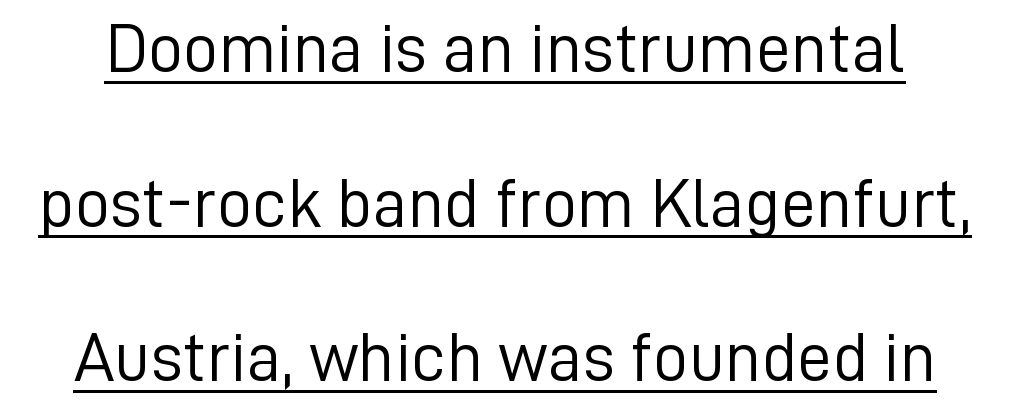
The image shows 70 px light sans-serif type, upright; set loose line spacing (2.21x), normal letter spacing, underlined; low stroke contrast and a medium x-height.
